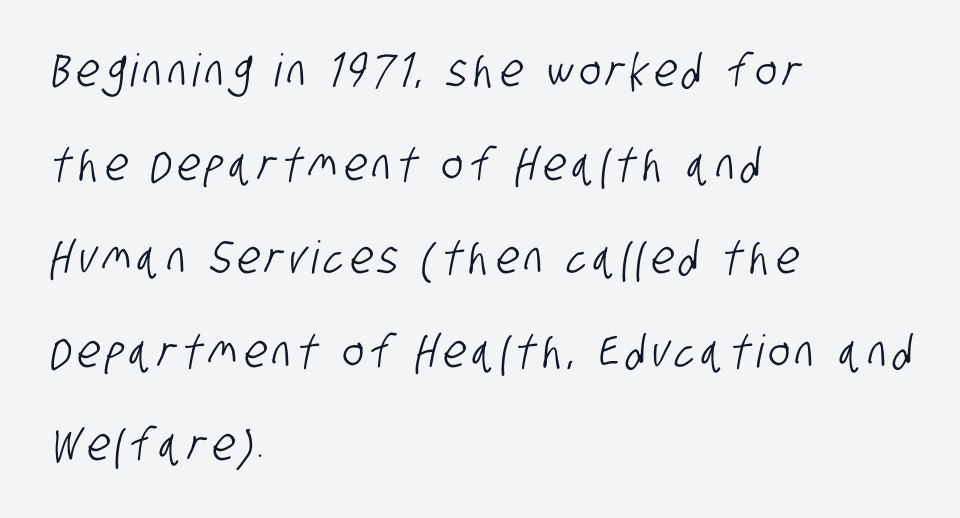
{"serif": "no", "width": "condensed", "stroke_contrast": "low", "x_height": "large", "monospaced": "no", "underline": "no", "align": "left", "line_spacing": "loose", "line_spacing_ratio": 2.08, "glyph_px": 45}
